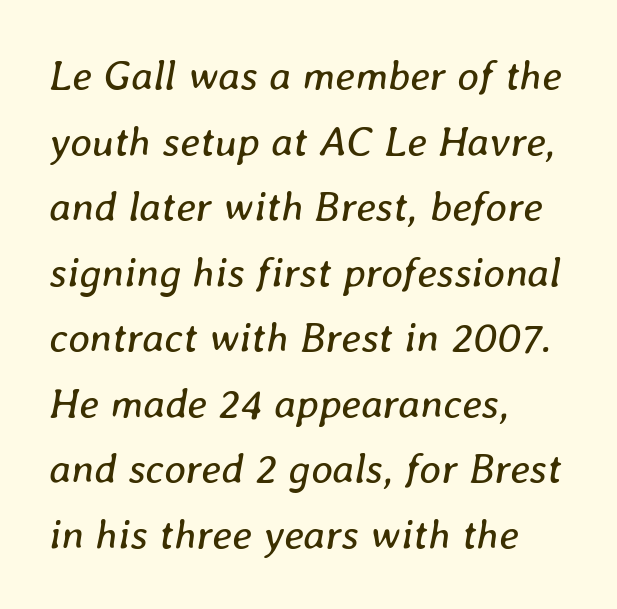
The image shows 42 px regular-weight type, italic (leaning right); set left-aligned, normal line spacing (1.56x), normal letter spacing, not underlined; low stroke contrast and a medium x-height.
